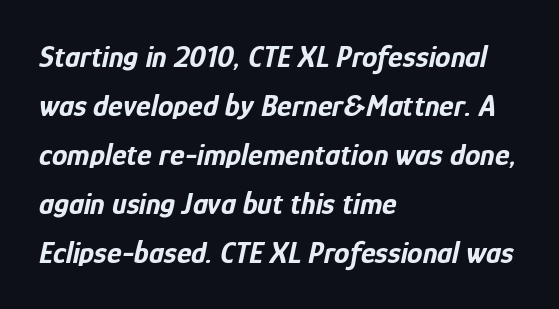
Q: Is the text bold? A: Yes.
Q: Is the text italic (slanted)? A: Yes, it leans right by about 12 degrees.
Q: Is the text underlined? A: No.
Q: How is the paragraph aligned? A: Left-aligned.
Q: Is the spacing between letters normal or unusually wide? A: Normal.
Q: Is the spacing between lines tight, normal or loose? A: Normal.
Q: Width (condensed, normal, or wide)? A: Condensed.
Q: Stroke contrast? A: Low.
Q: x-height? A: Medium.
Q: Monospaced? A: No.
